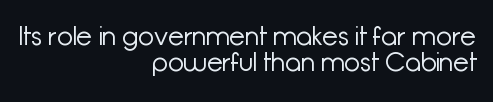
The image shows 26 px text type, upright; set right-aligned, tight line spacing (1.0x), normal letter spacing, not underlined.
